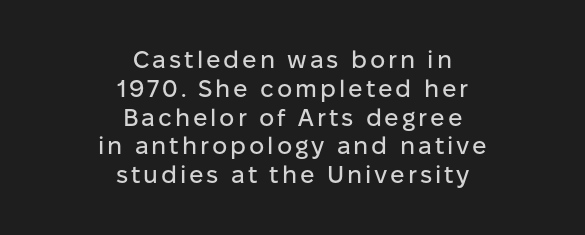
The image shows 24 px text type, upright; set centered, line spacing 1.2x, not underlined.
